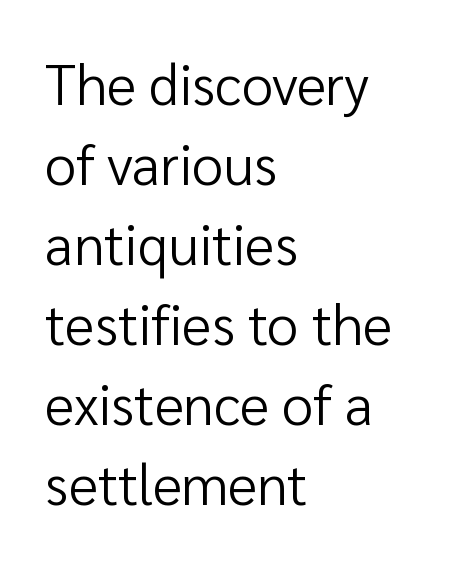
The image shows 56 px regular-weight sans-serif type, upright; set left-aligned, normal line spacing (1.43x), normal letter spacing, not underlined; low stroke contrast and a medium x-height.
